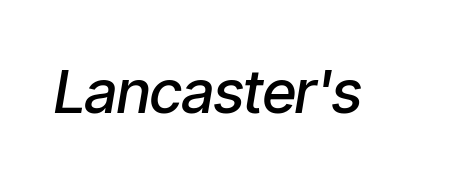
{"italic": "yes", "lean": "right", "slant_degrees": 9, "bold": "semi", "weight": "semibold", "width": "condensed", "stroke_contrast": "low", "x_height": "medium", "monospaced": "no", "underline": "no", "letter_spacing": "normal", "letter_spacing_em": 0.0, "glyph_px": 60}
